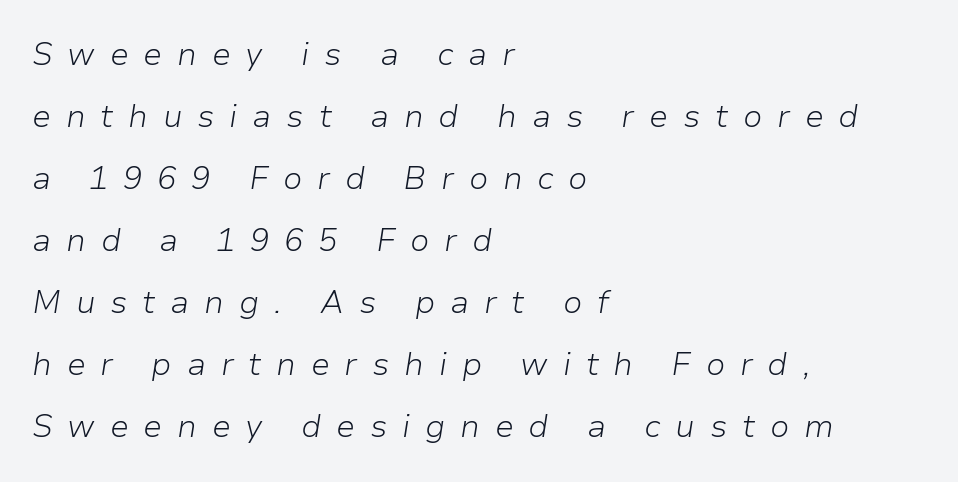
Q: Is the text bold? A: No.
Q: Is the text italic (slanted)? A: Yes, it leans right by about 9 degrees.
Q: Is the text underlined? A: No.
Q: How is the paragraph aligned? A: Left-aligned.
Q: Is the spacing between letters normal or unusually wide? A: Unusually wide.
Q: Is the spacing between lines tight, normal or loose? A: Loose.
Q: Width (condensed, normal, or wide)? A: Normal.
Q: Stroke contrast? A: Low.
Q: x-height? A: Medium.
Q: Monospaced? A: No.
